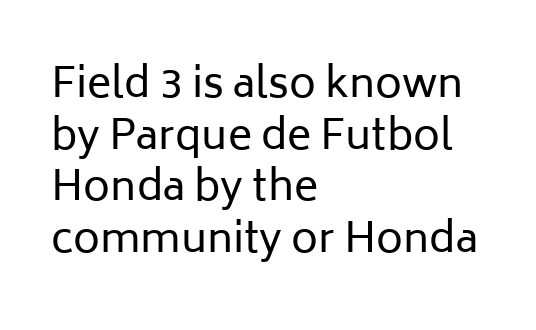
The setting favours the left margin, as ordinary paragraphs usually do. The type sits square on the baseline with zero lean. What kind of face is this? One without serifs — a sans. There is no visible air inserted between adjacent glyphs. No chunkiness to these letters — they're not bold.
